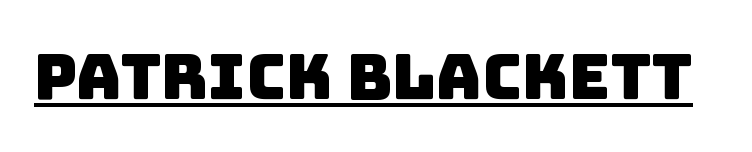
Regarding serifs, this sample does without them. Here the glyphs are tracked normally, forming tight word shapes. You could not count columns in this text — the font is proportionally spaced. A continuous stroke trails under the words, as in a hyperlink.
